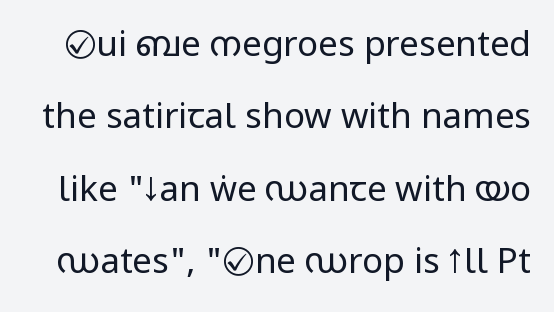
{"serif": "no", "italic": "no", "bold": "no", "weight": "regular", "width": "condensed", "stroke_contrast": "low", "x_height": "large", "monospaced": "no", "underline": "no", "line_spacing": "loose", "line_spacing_ratio": 2.07, "letter_spacing": "normal", "letter_spacing_em": 0.0, "glyph_px": 35}
